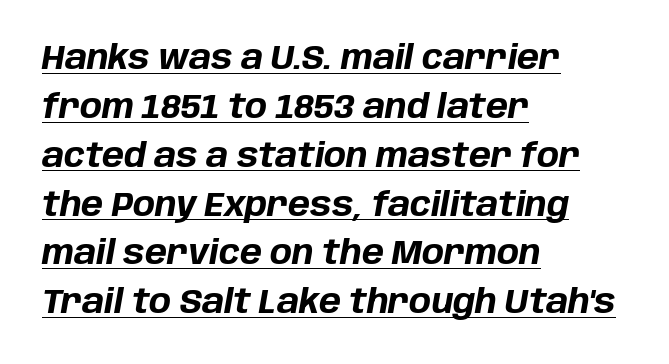
{"italic": "yes", "lean": "right", "slant_degrees": 10, "bold": "yes", "weight": "bold", "width": "normal", "stroke_contrast": "low", "x_height": "large", "monospaced": "no", "underline": "yes", "align": "left", "line_spacing": "normal", "line_spacing_ratio": 1.48, "letter_spacing": "normal", "letter_spacing_em": 0.0, "glyph_px": 33}
